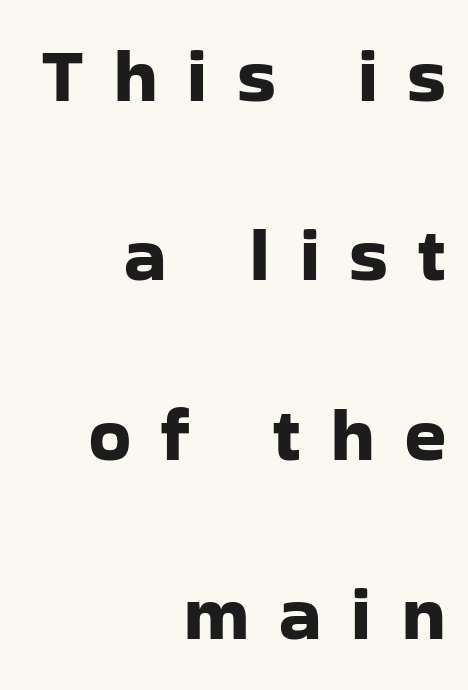
Q: Is the text italic (slanted)? A: No, it is upright.
Q: Is the typeface a serif or a sans-serif typeface? A: Sans-serif.
Q: Is the text underlined? A: No.
Q: How is the paragraph aligned? A: Right-aligned.
Q: Is the spacing between letters normal or unusually wide? A: Unusually wide.
Q: Is the spacing between lines tight, normal or loose? A: Loose.
Q: Width (condensed, normal, or wide)? A: Normal.
Q: Stroke contrast? A: Low.
Q: x-height? A: Medium.
Q: Monospaced? A: No.
